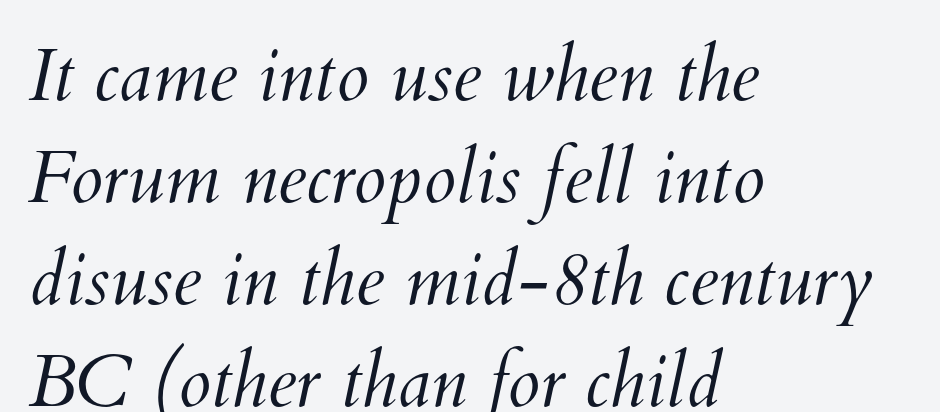
Q: Is the text bold? A: No.
Q: Is the text underlined? A: No.
Q: How is the paragraph aligned? A: Left-aligned.
Q: Is the spacing between letters normal or unusually wide? A: Normal.
Q: Is the spacing between lines tight, normal or loose? A: Normal.
Q: Width (condensed, normal, or wide)? A: Normal.
Q: Stroke contrast? A: Medium.
Q: x-height? A: Small.
Q: Monospaced? A: No.
